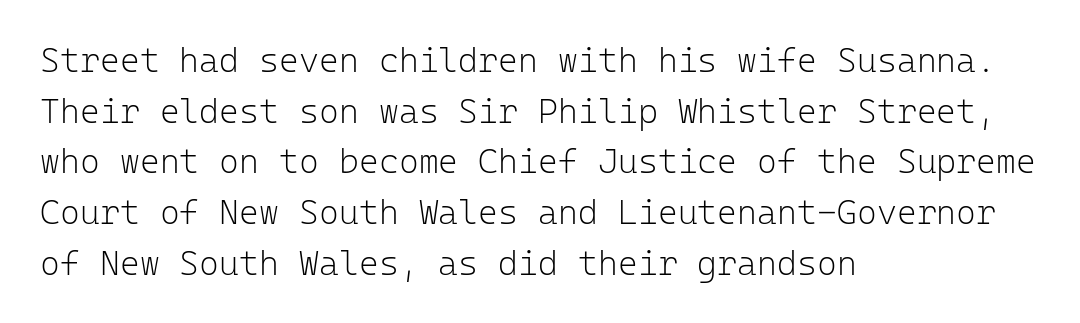
Q: Is the text bold? A: No.
Q: Is the text italic (slanted)? A: No, it is upright.
Q: Is the typeface a serif or a sans-serif typeface? A: Sans-serif.
Q: Is the text underlined? A: No.
Q: How is the paragraph aligned? A: Left-aligned.
Q: Is the spacing between letters normal or unusually wide? A: Normal.
Q: Is the spacing between lines tight, normal or loose? A: Normal.
Q: Width (condensed, normal, or wide)? A: Normal.
Q: Stroke contrast? A: Low.
Q: x-height? A: Medium.
Q: Monospaced? A: Yes.
